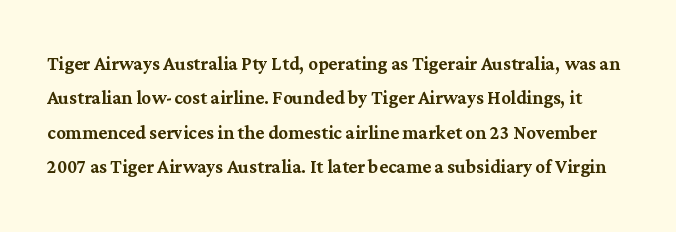
The image shows 24 px text type, upright; set normal line spacing (1.43x), normal letter spacing, not underlined.
